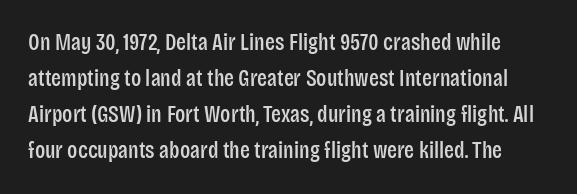
{"italic": "no", "underline": "no", "line_spacing": "normal", "line_spacing_ratio": 1.57, "letter_spacing": "normal", "letter_spacing_em": 0.0, "glyph_px": 23}
